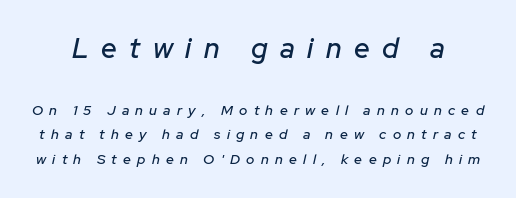
The image shows 28 px text type, italic (leaning right); set line spacing 1.74x, unusually wide letter spacing (+0.45 em), not underlined; the first (top) block is 2.0x larger; low stroke contrast and a medium x-height.
